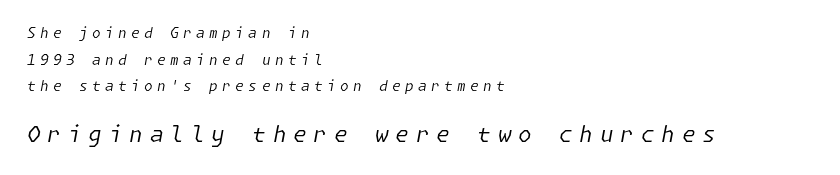
Q: Is the text bold? A: No.
Q: Is the text italic (slanted)? A: Yes, it leans right by about 11 degrees.
Q: Is the text underlined? A: No.
Q: How is the paragraph aligned? A: Left-aligned.
Q: Is the spacing between letters normal or unusually wide? A: Unusually wide.
Q: Is the spacing between lines tight, normal or loose? A: Loose.
Q: Which block of text is set in a larger size, the first (top) or the second (bottom)? A: The second (bottom) one.
